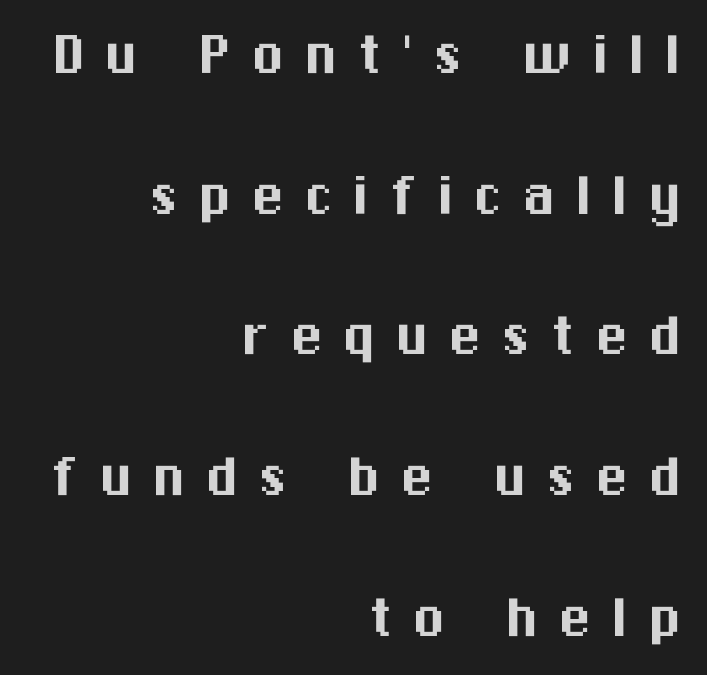
The leading is generous, giving the passage an open texture. Just letters on the line, the space beneath them empty. This rendering uses right alignment, leaving the left contour irregular. The designer went with a sans here, leaving each stem footless. This sample has the flowing, uneven cadence of proportional lettering.
